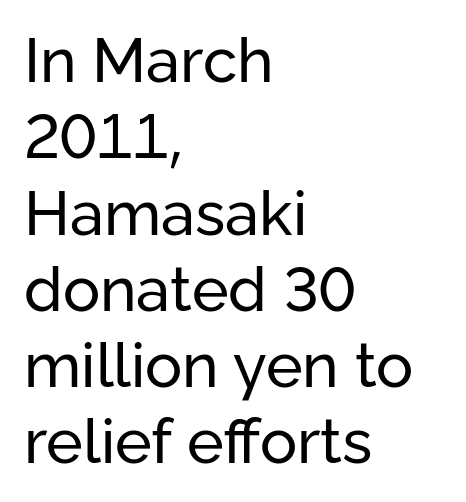
The image shows 62 px regular-weight sans-serif type, upright; set left-aligned, line spacing 1.23x, normal letter spacing, not underlined; low stroke contrast and a medium x-height.
